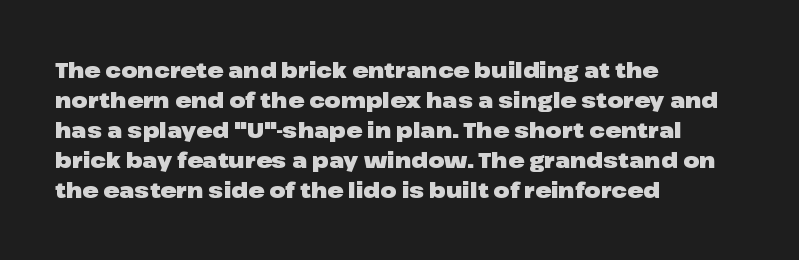
The image shows 21 px bold type, upright; set left-aligned, normal line spacing (1.43x), normal letter spacing, not underlined.
